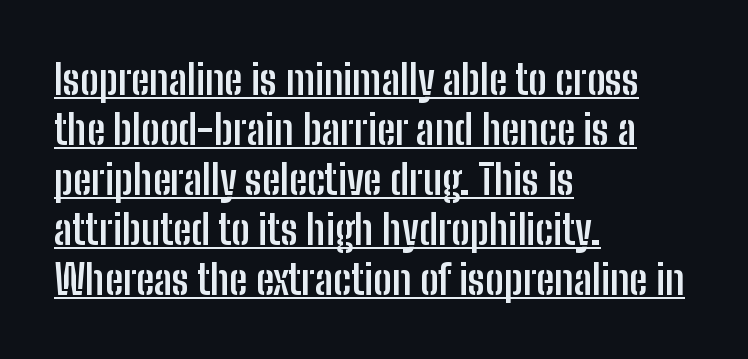
The image shows 41 px semibold, condensed sans-serif type, upright; set left-aligned, line spacing 1.22x, normal letter spacing, underlined; low stroke contrast and a medium x-height.
